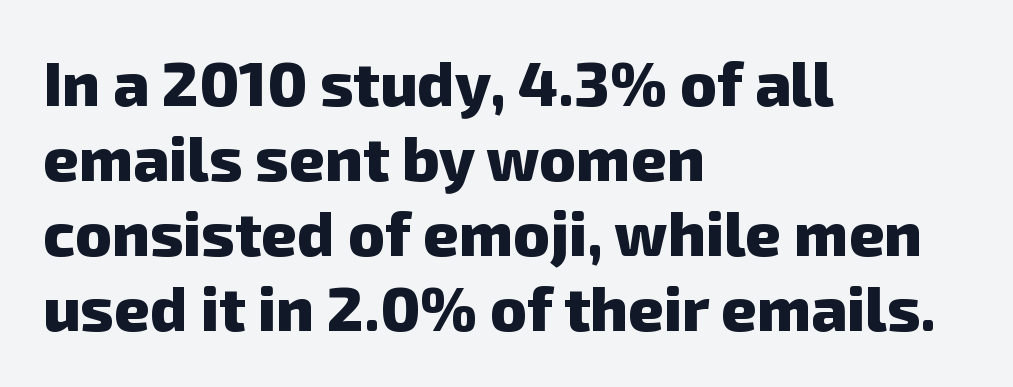
Visually the block forms a straight wall on the left and a jagged coastline on the right. The letters advance in unequal steps, a hallmark of proportional type. How heavy is the stroke? Heavy — this is a bold. The foot of each line stays bare and open. Unlike a traditional serif, this face leaves its strokes unadorned. Words appear dense and cohesive because spacing is normal.
